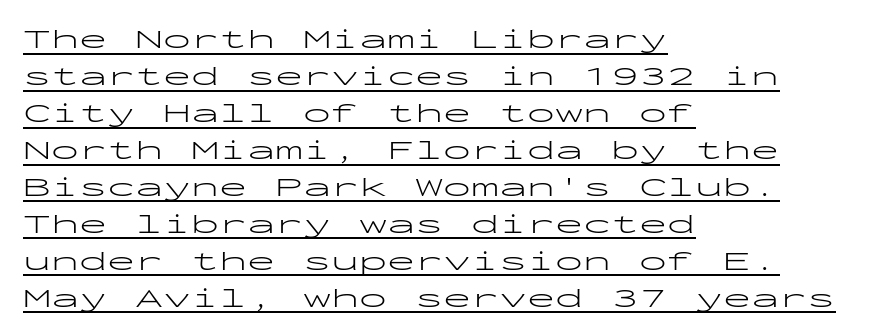
Q: Is the text bold? A: No.
Q: Is the text italic (slanted)? A: No, it is upright.
Q: Is the typeface a serif or a sans-serif typeface? A: Sans-serif.
Q: Is the text underlined? A: Yes.
Q: How is the paragraph aligned? A: Left-aligned.
Q: Is the spacing between letters normal or unusually wide? A: Normal.
Q: Is the spacing between lines tight, normal or loose? A: Normal.
Q: Width (condensed, normal, or wide)? A: Wide.
Q: Stroke contrast? A: Low.
Q: x-height? A: Medium.
Q: Monospaced? A: Yes.
